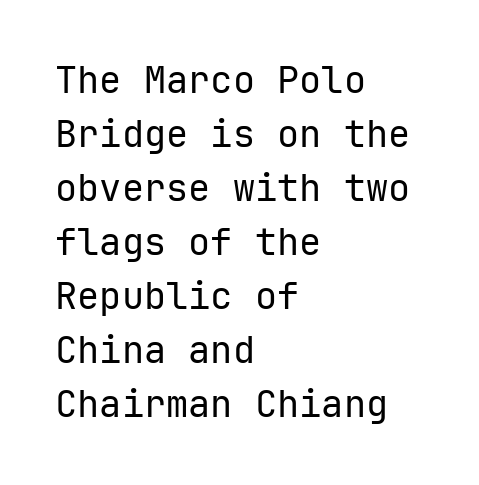
The image shows 37 px regular-weight sans-serif type, upright; set left-aligned, normal line spacing (1.46x), normal letter spacing, not underlined; low stroke contrast and a medium x-height.
